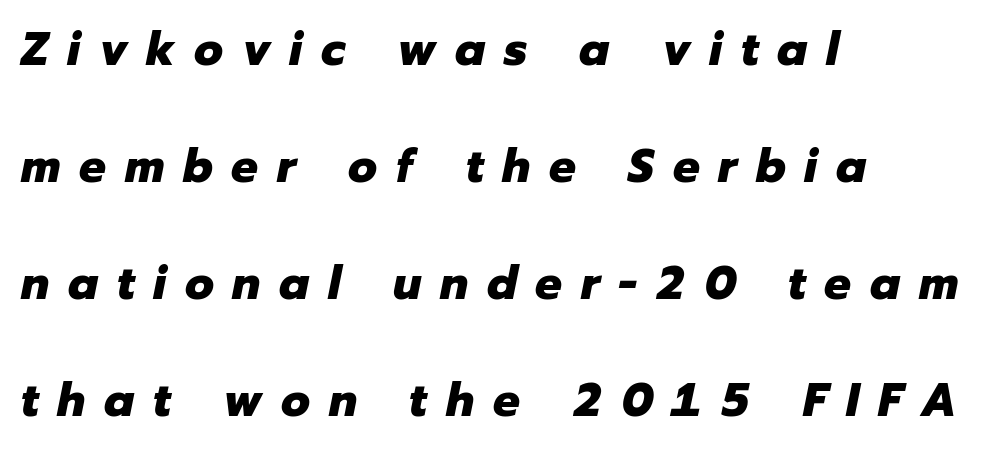
The font's italic variant was chosen for this text. Each letter keeps its own natural width here, so spacing adapts to shape. A student would call this left alignment; a typographer would say flush left, rag right. The space beneath each line is pristine and unruled. There is plenty of visible air inserted between adjacent glyphs. Bold? Absolutely — the strokes are thick and heavy.
